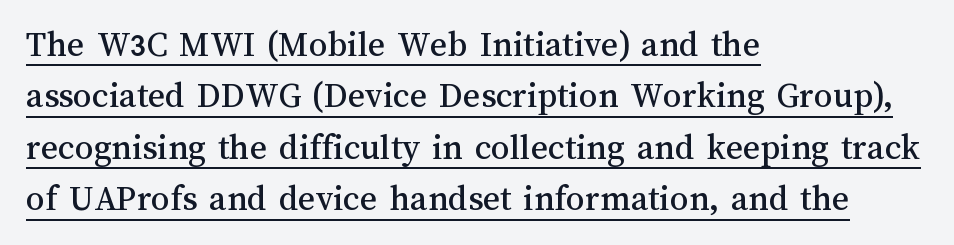
The image shows 37 px text type, upright; set left-aligned, normal line spacing (1.39x), normal letter spacing, underlined; medium stroke contrast and a medium x-height.
